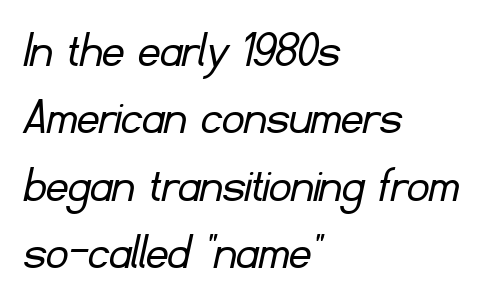
Type style note: lacks serifs. Leading: standard. Unmarked baselines from the first word to the last. Caption: multi-line text, flush left, ragged right. You could not count columns in this text — the font is proportionally spaced. In terms of letterspacing, this is plain default setting.
